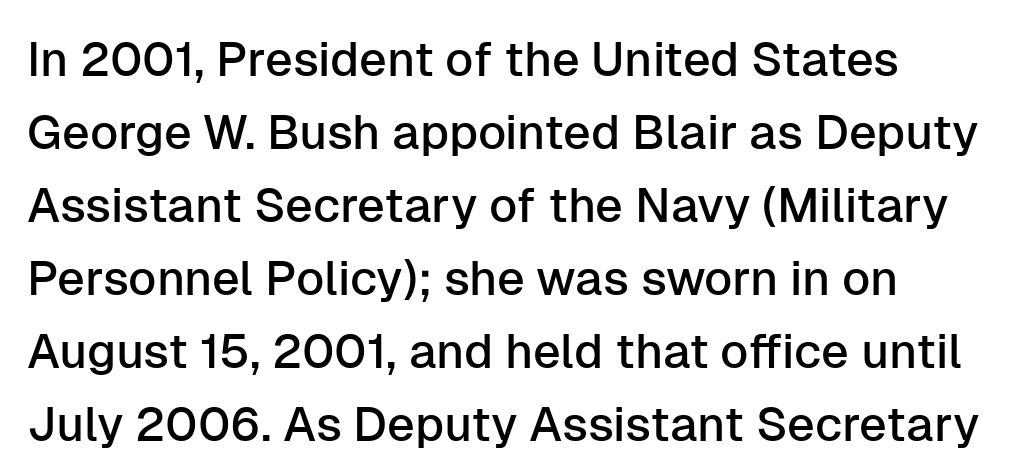
The image shows 48 px sans-serif type, upright; set normal line spacing (1.52x), normal letter spacing, not underlined; low stroke contrast and a medium x-height.
